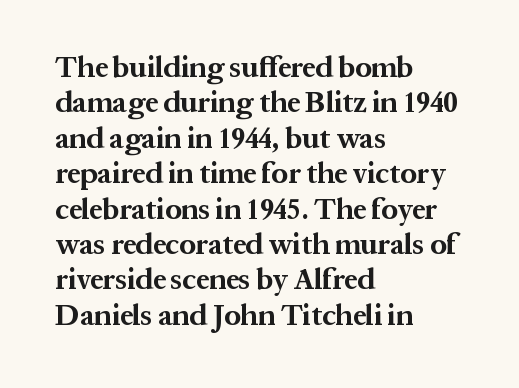
What kind of face is this? One with serifs. You can tell it's not italic because the verticals are truly vertical. Beneath every word, the page is bare. Between one letter and the next there's only the usual sliver of space. Teacher's note: observe the even left margin — that is flush-left alignment. Look at the stroke-to-counter ratio: heavy, a bold.
